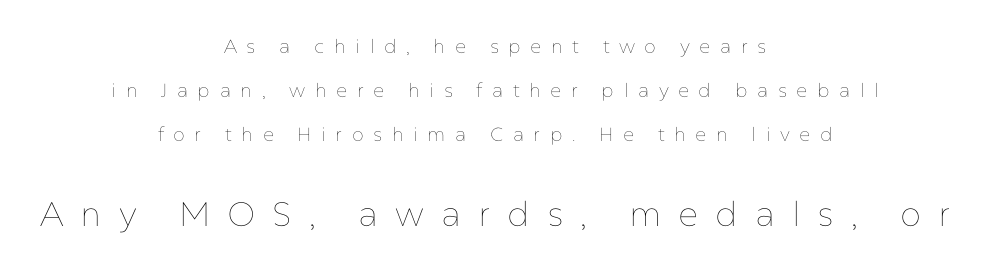
{"italic": "no", "bold": "no", "weight": "thin", "width": "normal", "stroke_contrast": "low", "x_height": "medium", "monospaced": "no", "underline": "no", "align": "center", "line_spacing": "loose", "line_spacing_ratio": 2.31, "letter_spacing": "wide", "letter_spacing_em": 0.5, "larger_block": "second", "size_ratio": 1.79, "glyph_px": 34}
